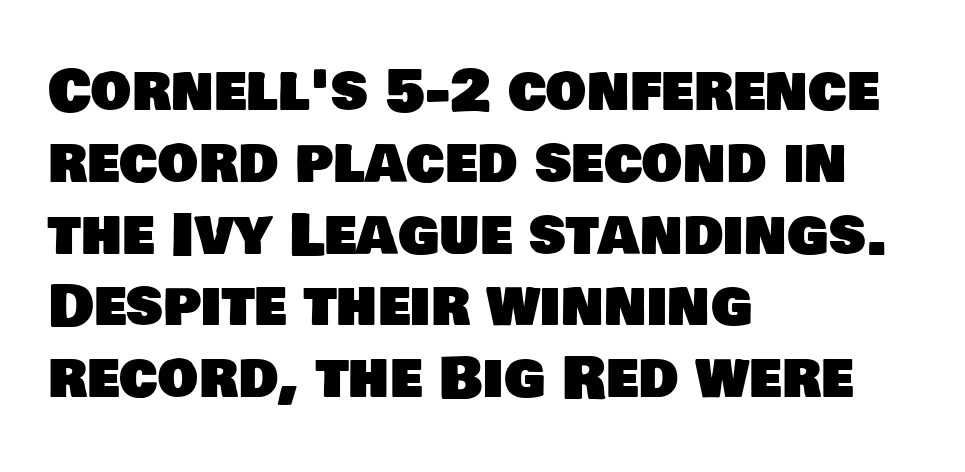
Which margin do the lines hug? The left one — the right edge is uneven. A typesetter would call this proportional, since set widths differ per character. Underlining? Definitely not there. In terms of letterform style, serifs are entirely absent.
